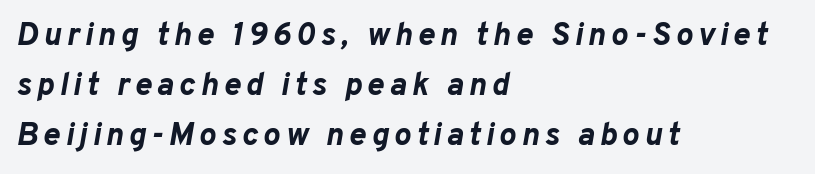
Q: Is the text bold? A: Yes.
Q: Is the text italic (slanted)? A: Yes, it leans right by about 10 degrees.
Q: Is the text underlined? A: No.
Q: How is the paragraph aligned? A: Left-aligned.
Q: Is the spacing between lines tight, normal or loose? A: Normal.
Q: Width (condensed, normal, or wide)? A: Normal.
Q: Stroke contrast? A: Low.
Q: x-height? A: Medium.
Q: Monospaced? A: No.
